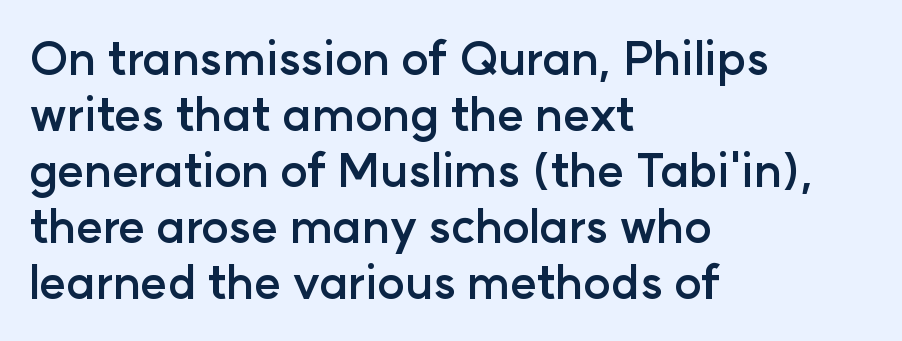
Between one letter and the next there's only the usual sliver of space. These lines stack with their left ends in a neat column. As a designer I'd log this as weight 700, bold. The foot of each line stays bare and open. The passage shown is typeset with a sans-serif family.
